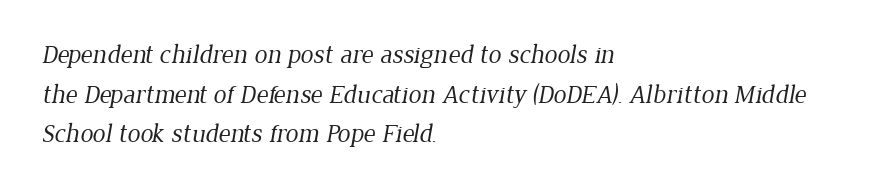
Teacher's note: observe the even left margin — that is flush-left alignment. The glyphs are unaccompanied by any horizontal stroke below them. The line texture is even and compact thanks to regular tracking. Horizontal bands of white between lines are of average thickness. Is this a heavy cut? Hardly; it is regular or lighter.
